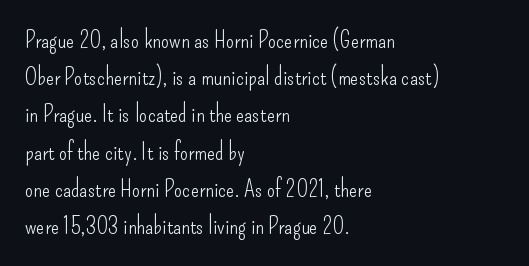
Ordinary non-slanted type is in use. This sample uses plain, unmodified letter spacing. Has an underline been added? It has not. The designer left line spacing at the default. The cut favours lightness, reaching ordinary text weight at its darkest. Layout note: lines flush left.
